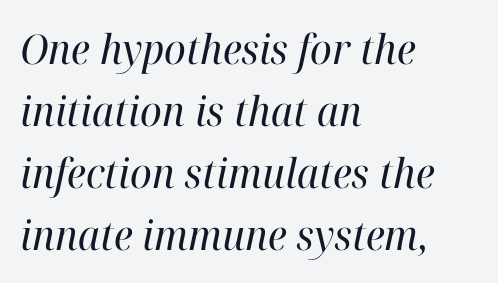
The words here are not underlined. The letters are slanted; this is an italic face. The setting favours the left margin, as ordinary paragraphs usually do. A quiet, ordinary-to-light weight characterises the typeface.
